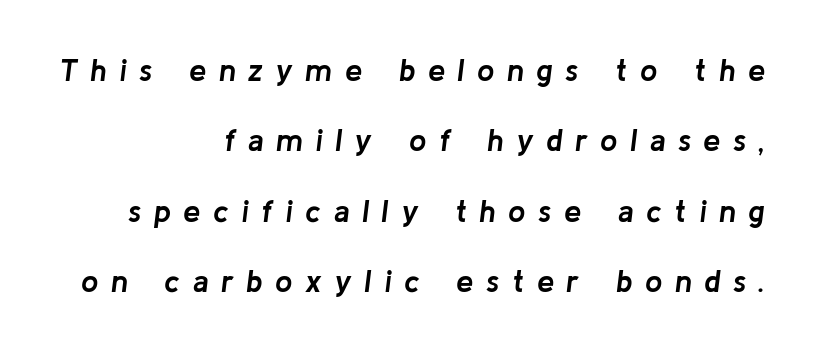
Q: Is the text bold? A: Yes.
Q: Is the text italic (slanted)? A: Yes, it leans right by about 8 degrees.
Q: Is the text underlined? A: No.
Q: How is the paragraph aligned? A: Right-aligned.
Q: Is the spacing between letters normal or unusually wide? A: Unusually wide.
Q: Is the spacing between lines tight, normal or loose? A: Loose.
Q: Width (condensed, normal, or wide)? A: Normal.
Q: Stroke contrast? A: Low.
Q: x-height? A: Medium.
Q: Monospaced? A: No.
